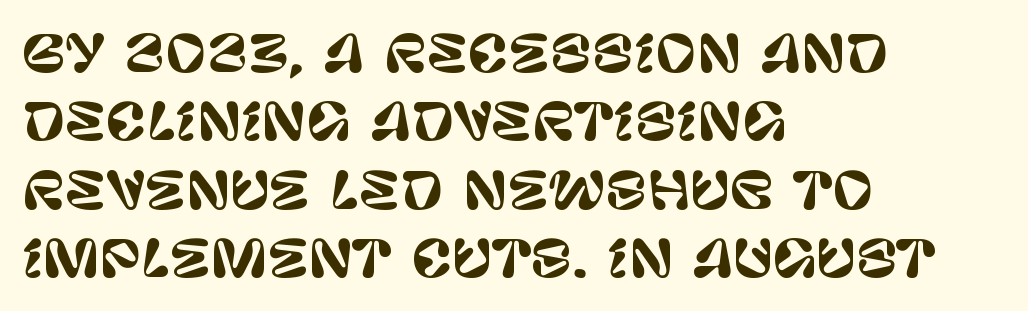
{"serif": "no", "width": "normal", "stroke_contrast": "low", "x_height": "large", "monospaced": "no", "underline": "no", "align": "left", "line_spacing": "normal", "line_spacing_ratio": 1.37, "letter_spacing": "normal", "letter_spacing_em": 0.0, "glyph_px": 50}
